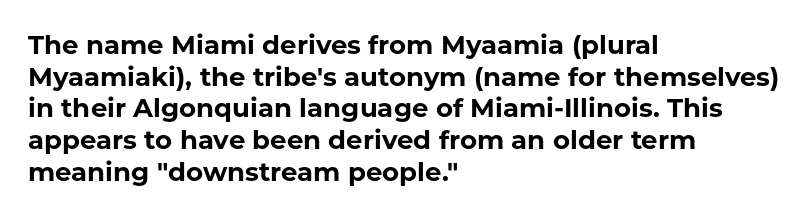
I'd describe the lettering as bold — thick and assertive. Words appear dense and cohesive because spacing is normal. Reading down the block, your eye returns to a fixed left position each line. The lettering holds an erect, upright posture throughout. Descender tails drop into unmarked territory.
